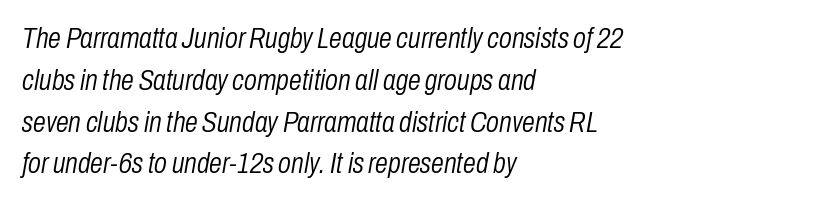
Q: Is the text bold? A: No.
Q: Is the text italic (slanted)? A: Yes, it leans right by about 10 degrees.
Q: Is the text underlined? A: No.
Q: How is the paragraph aligned? A: Left-aligned.
Q: Is the spacing between letters normal or unusually wide? A: Normal.
Q: Is the spacing between lines tight, normal or loose? A: Normal.
Q: Width (condensed, normal, or wide)? A: Condensed.
Q: Stroke contrast? A: Low.
Q: x-height? A: Medium.
Q: Monospaced? A: No.
